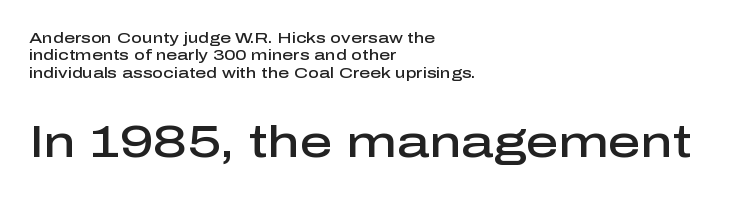
The image shows 45 px semibold sans-serif type, upright; set left-aligned, line spacing 1.16x, normal letter spacing, not underlined; the second (bottom) block is 3.0x larger; low stroke contrast and a medium x-height.
